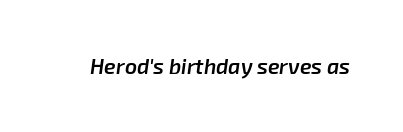
Honestly, the letter spacing is just normal — you wouldn't notice it. In terms of posture, this sample is oblique. The passage shown is semibold, sitting just below true bold. Any mark beneath the type? The region is blank.
